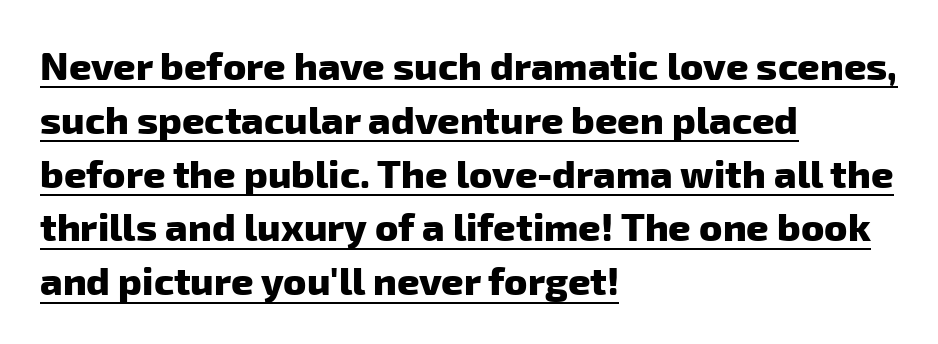
The image shows 39 px heavy sans-serif type; set left-aligned, normal line spacing (1.38x), normal letter spacing, underlined; low stroke contrast and a medium x-height.
